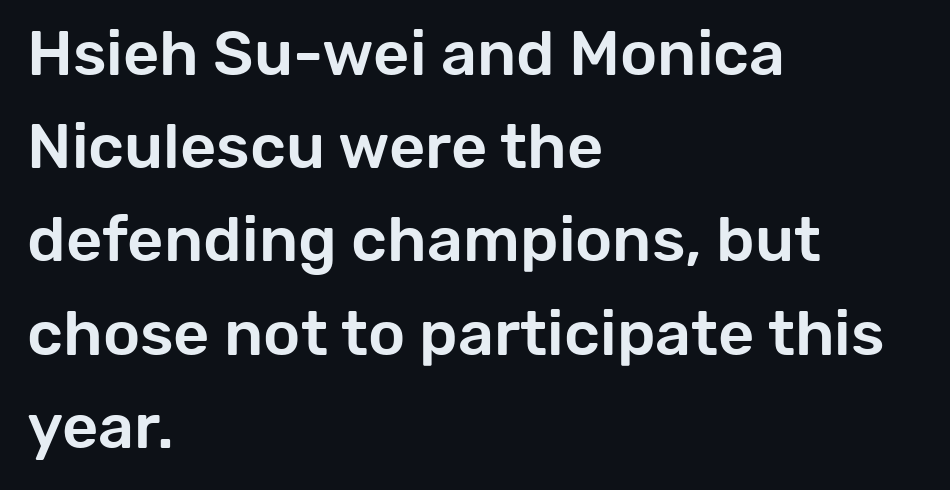
Q: Is the text italic (slanted)? A: No, it is upright.
Q: Is the typeface a serif or a sans-serif typeface? A: Sans-serif.
Q: Is the text underlined? A: No.
Q: How is the paragraph aligned? A: Left-aligned.
Q: Is the spacing between letters normal or unusually wide? A: Normal.
Q: Is the spacing between lines tight, normal or loose? A: Normal.
Q: Width (condensed, normal, or wide)? A: Normal.
Q: Stroke contrast? A: Low.
Q: x-height? A: Medium.
Q: Monospaced? A: No.
